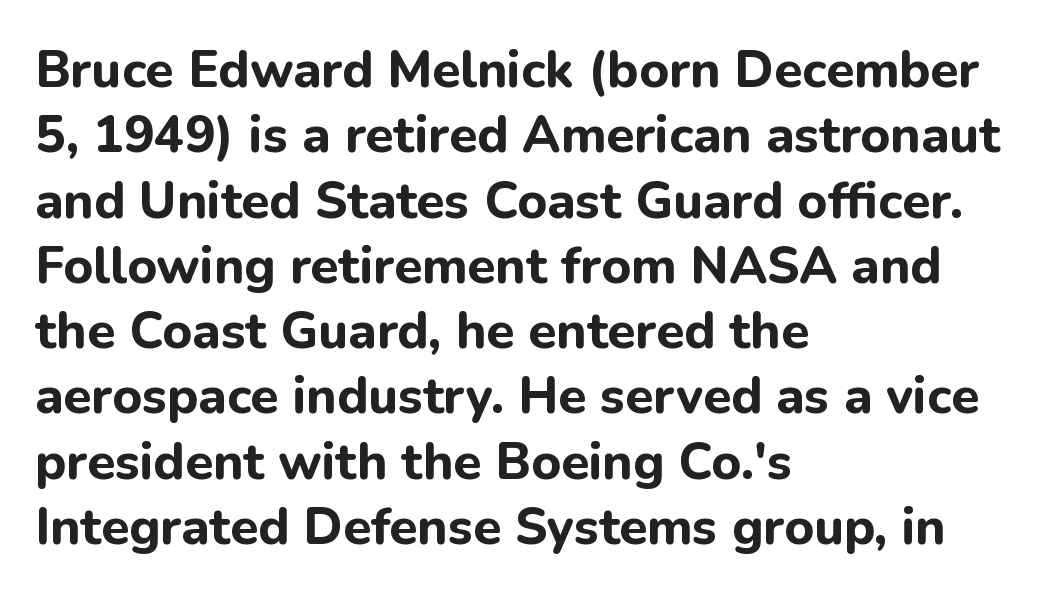
Words appear dense and cohesive because spacing is normal. Normally led — the rows are evenly, conventionally spaced. Looks like regular typesetting: each glyph gets only the width it needs. Has an underline been added? It has not. I'd call this a sans setting — the letters go barefoot.
